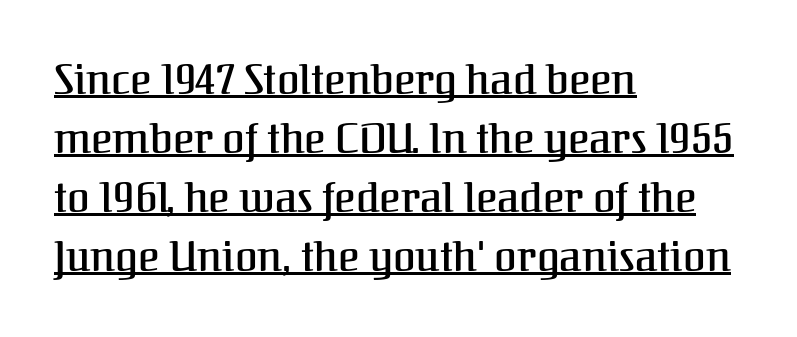
The image shows 41 px serif type, upright; set left-aligned, normal line spacing (1.44x), normal letter spacing, underlined; medium stroke contrast and a medium x-height.
